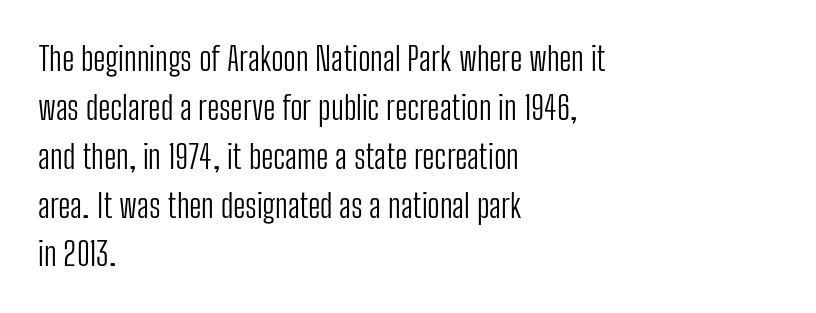
When letters stand straight like this, we call the style roman or upright. A typesetter would call this proportional, since set widths differ per character. Nothing unusual about the tracking: characters are spaced as the font intends. The line-height multiplier appears to be the usual default. Check the space under the baseline: it is left empty. In CSS terms this would be text-align: left.
